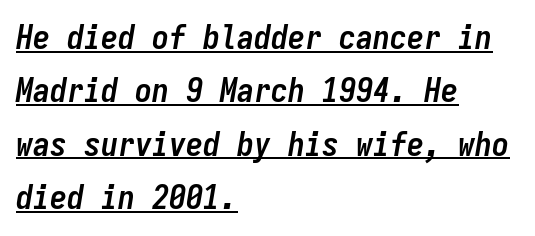
Is this a fixed-width face? Yes — each glyph sits in an identical cell. The words here are underlined. Posture: slanted. Compared with typical paragraphs, the rows here are spaced about the same. As a designer I'd log this as weight 700, bold.
